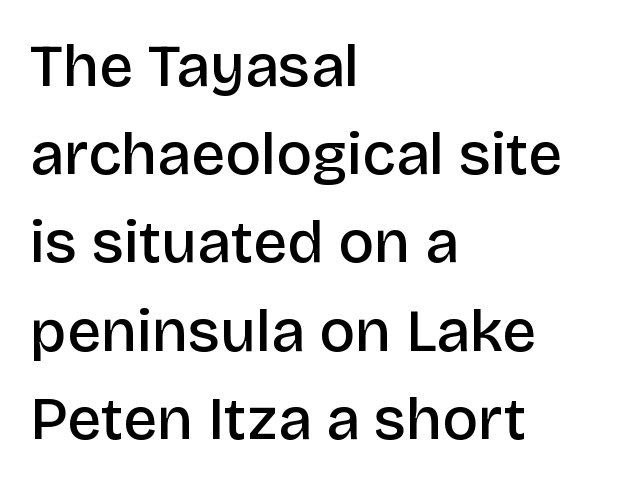
The image shows 60 px semibold sans-serif type, upright; set left-aligned, normal line spacing (1.47x), normal letter spacing, not underlined; low stroke contrast and a large x-height.
